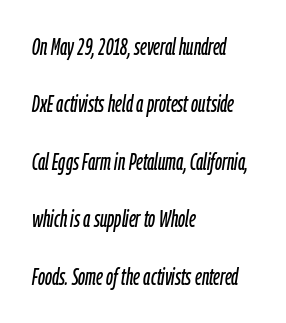
{"italic": "yes", "lean": "right", "slant_degrees": 9, "underline": "no", "align": "left", "line_spacing": "loose", "line_spacing_ratio": 2.5, "letter_spacing": "normal", "letter_spacing_em": 0.0, "glyph_px": 23}
